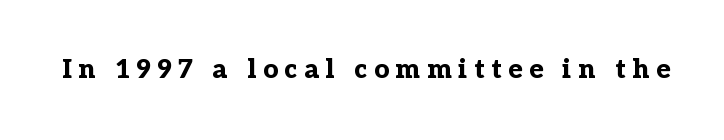
Heavy-handed strokes throughout: this text is bold. Each row of text sits above clean, open space. In terms of letterspacing, this is a distinctly airy, spread setting. This sample uses an upright cut, with every glyph sitting square on the baseline.
